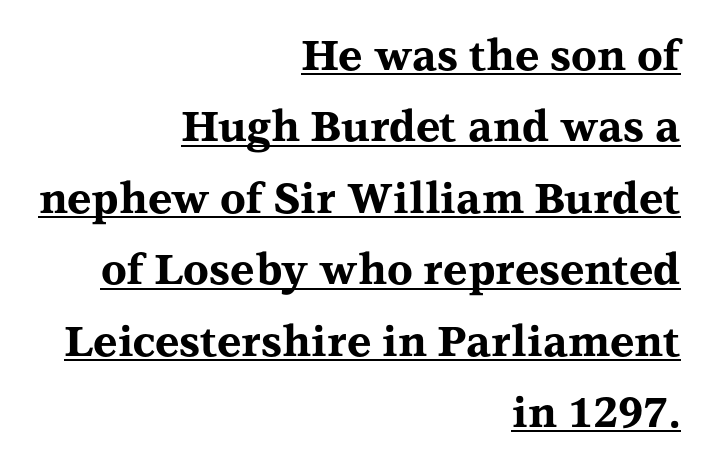
The image shows 42 px bold, wide serif type, upright; set right-aligned, normal line spacing (1.7x), normal letter spacing, underlined; medium stroke contrast and a medium x-height.
